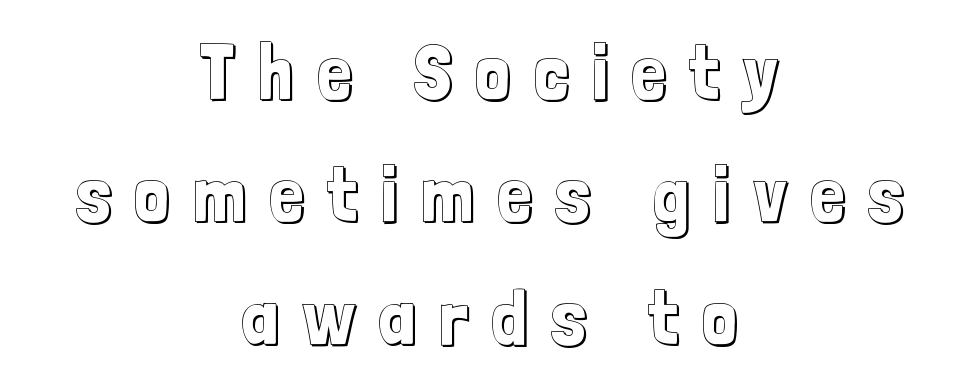
{"italic": "no", "width": "condensed", "x_height": "medium", "monospaced": "no", "underline": "no", "align": "center", "line_spacing": "normal", "line_spacing_ratio": 1.59, "letter_spacing": "wide", "letter_spacing_em": 0.31, "glyph_px": 77}
